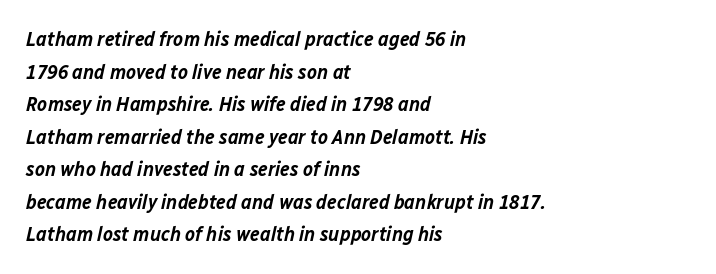
The image shows 21 px text type, italic (leaning right); set left-aligned, normal line spacing (1.55x), normal letter spacing, not underlined.
